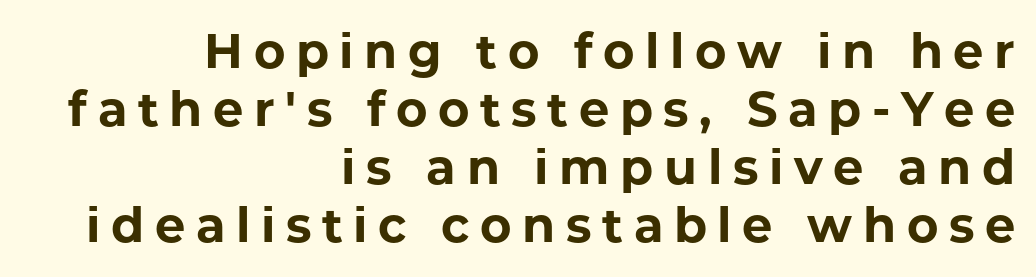
Q: Is the text bold? A: Yes.
Q: Is the text italic (slanted)? A: No, it is upright.
Q: Is the typeface a serif or a sans-serif typeface? A: Sans-serif.
Q: Is the text underlined? A: No.
Q: How is the paragraph aligned? A: Right-aligned.
Q: Is the spacing between letters normal or unusually wide? A: Unusually wide.
Q: Width (condensed, normal, or wide)? A: Normal.
Q: Stroke contrast? A: Low.
Q: x-height? A: Medium.
Q: Monospaced? A: No.
